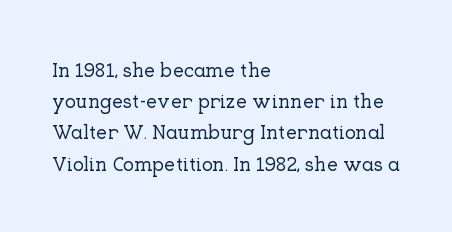
You could call the tracking neutral — neither tight nor loose. No italicization has been applied; the sample stays upright. Just letters on the line, the space beneath them empty. Compared with typical paragraphs, the rows here are spaced about the same.
